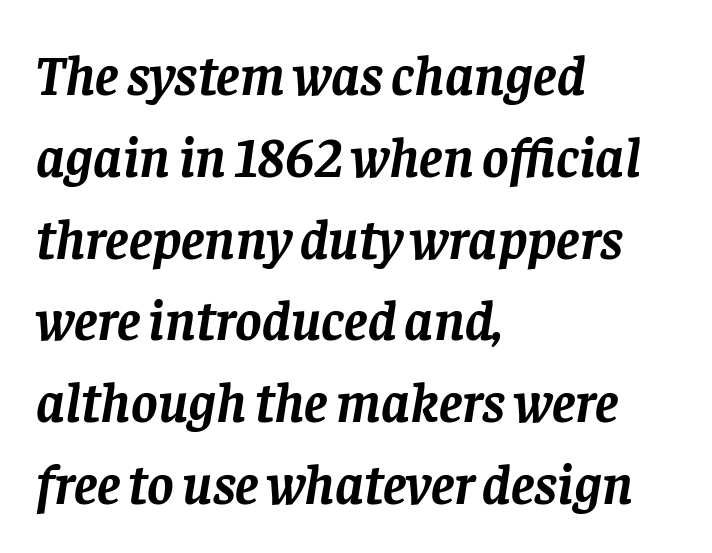
Q: Is the text bold? A: Yes.
Q: Is the text italic (slanted)? A: Yes, it leans right by about 8 degrees.
Q: Is the typeface a serif or a sans-serif typeface? A: Serif.
Q: Is the text underlined? A: No.
Q: How is the paragraph aligned? A: Left-aligned.
Q: Is the spacing between letters normal or unusually wide? A: Normal.
Q: Is the spacing between lines tight, normal or loose? A: Normal.
Q: Width (condensed, normal, or wide)? A: Normal.
Q: Stroke contrast? A: Low.
Q: x-height? A: Large.
Q: Monospaced? A: No.
